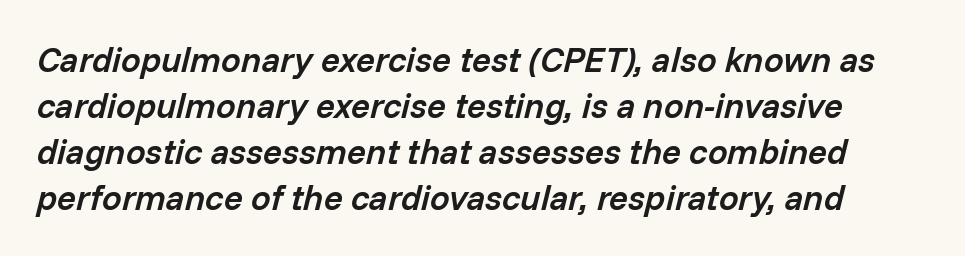
Q: Is the text bold? A: Semi-bold.
Q: Is the text italic (slanted)? A: Yes, it leans right by about 14 degrees.
Q: Is the text underlined? A: No.
Q: Is the spacing between letters normal or unusually wide? A: Normal.
Q: Is the spacing between lines tight, normal or loose? A: Normal.
Q: Width (condensed, normal, or wide)? A: Normal.
Q: Stroke contrast? A: Low.
Q: x-height? A: Medium.
Q: Monospaced? A: No.
